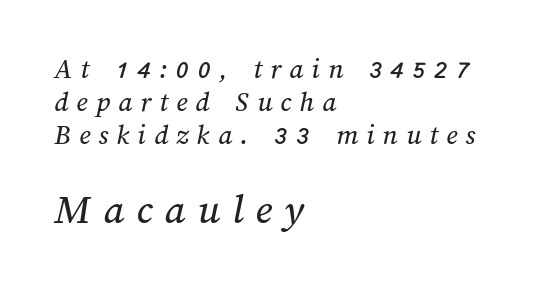
The image shows 43 px text type; set left-aligned, tight line spacing (1.14x), unusually wide letter spacing (+0.28 em), not underlined; the second (bottom) block is 1.48x larger; medium stroke contrast and a medium x-height.
